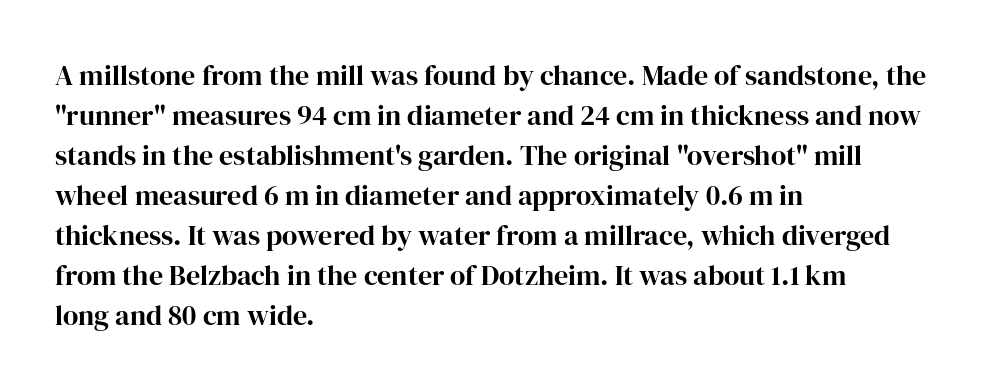
Q: Is the text bold? A: Yes.
Q: Is the text italic (slanted)? A: No, it is upright.
Q: Is the typeface a serif or a sans-serif typeface? A: Serif.
Q: Is the text underlined? A: No.
Q: How is the paragraph aligned? A: Left-aligned.
Q: Is the spacing between letters normal or unusually wide? A: Normal.
Q: Is the spacing between lines tight, normal or loose? A: Normal.
Q: Width (condensed, normal, or wide)? A: Normal.
Q: Stroke contrast? A: High.
Q: x-height? A: Medium.
Q: Monospaced? A: No.
